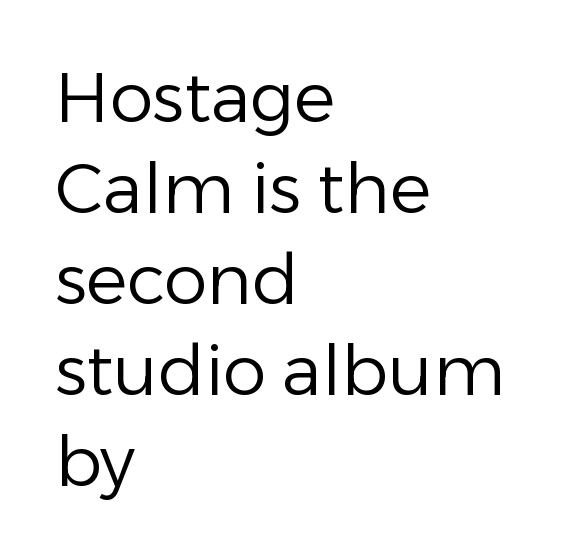
Stroke mass is kept to a normal reading level or below. You can tell from the bare stems that sans-serif type was used. Rendered with straight, roman letterforms. No word sits above an underline.
